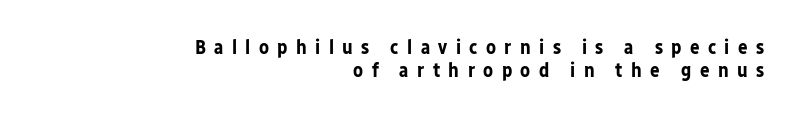
Q: Is the text bold? A: Yes.
Q: Is the text italic (slanted)? A: No, it is upright.
Q: Is the text underlined? A: No.
Q: How is the paragraph aligned? A: Right-aligned.
Q: Is the spacing between letters normal or unusually wide? A: Unusually wide.
